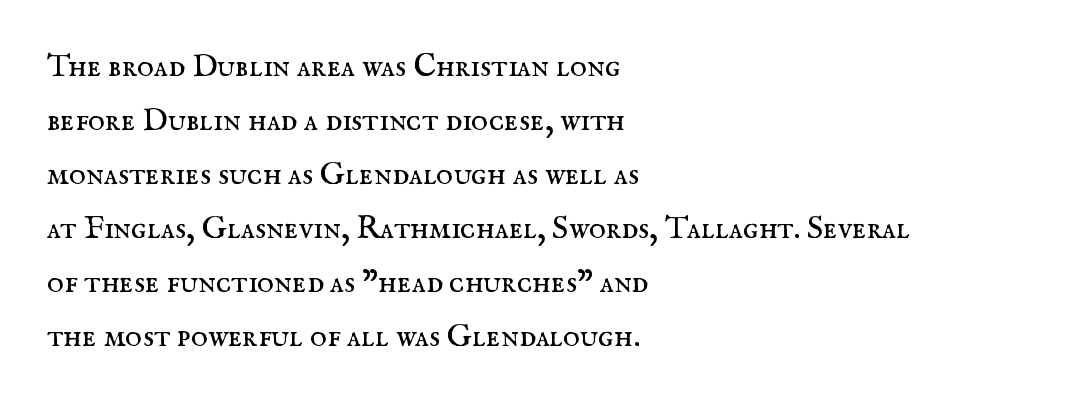
A typesetter would mark this as roman, not italic. The zone under the glyphs is completely vacant. Rows of type keep a routine distance in the vertical direction. The line texture is even and compact thanks to regular tracking. Serif or sans? Serif — the stroke terminals have little feet.
